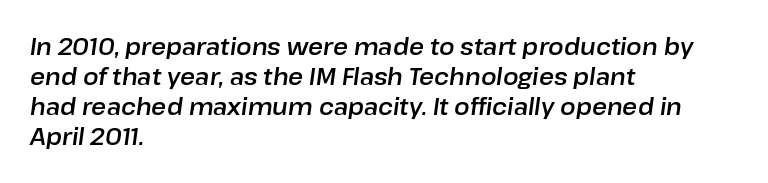
{"italic": "yes", "lean": "right", "slant_degrees": 8, "underline": "no", "align": "left", "line_spacing": "normal", "line_spacing_ratio": 1.31, "letter_spacing": "normal", "letter_spacing_em": 0.0, "glyph_px": 23}
